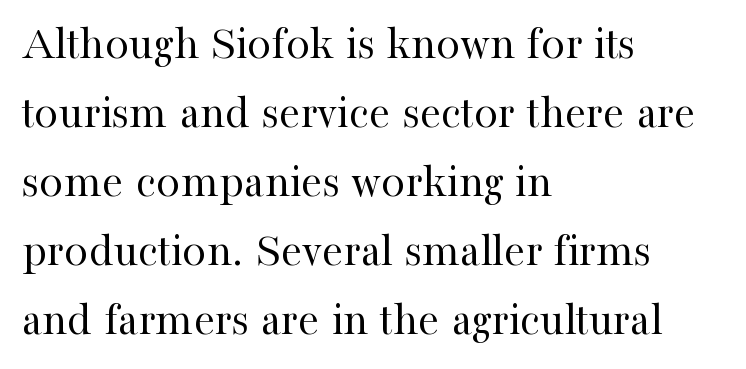
Q: Is the text bold? A: No.
Q: Is the text italic (slanted)? A: No, it is upright.
Q: Is the typeface a serif or a sans-serif typeface? A: Serif.
Q: Is the text underlined? A: No.
Q: How is the paragraph aligned? A: Left-aligned.
Q: Is the spacing between letters normal or unusually wide? A: Normal.
Q: Is the spacing between lines tight, normal or loose? A: Normal.
Q: Width (condensed, normal, or wide)? A: Normal.
Q: Stroke contrast? A: High.
Q: x-height? A: Medium.
Q: Monospaced? A: No.
